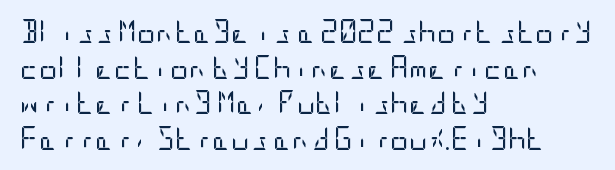
The image shows 23 px text type, upright; set left-aligned, normal line spacing (1.55x), normal letter spacing, not underlined.
